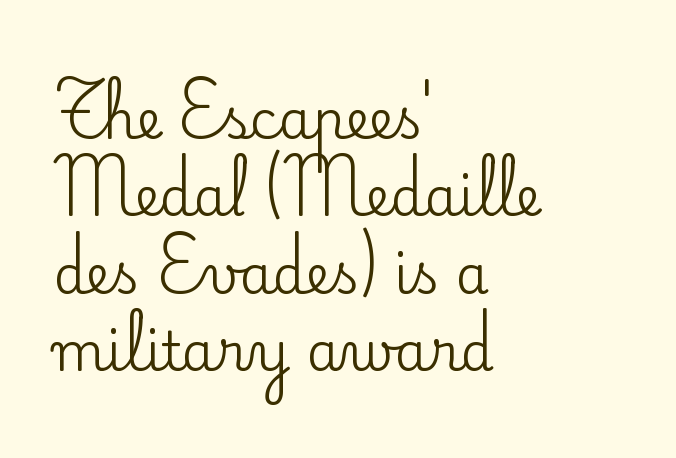
Inter-character spacing is left at the font's built-in metrics. Character widths vary here, with narrow letters taking less room than wide ones. Check under the words: just untouched page. Each line starts at the same left margin while the right side varies.
